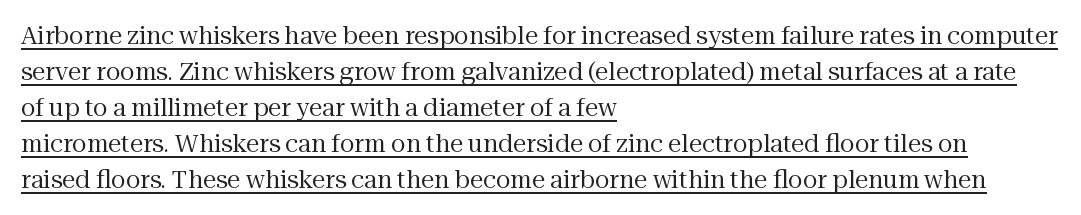
What stands out about the letter spacing? Nothing — it is the standard amount. Every word sits above its own underline. Weight: in the light-to-regular range. Every stem runs plumb, perpendicular to the baseline. Horizontal alignment here is leftward, the default for most running prose.
